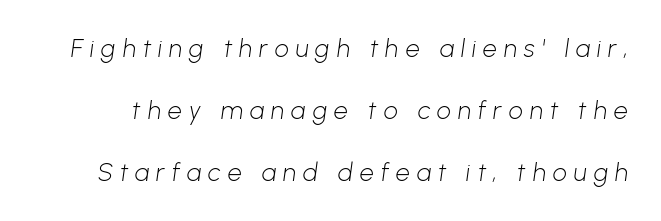
Q: Is the text bold? A: No.
Q: Is the text underlined? A: No.
Q: Is the spacing between letters normal or unusually wide? A: Unusually wide.
Q: Is the spacing between lines tight, normal or loose? A: Loose.
